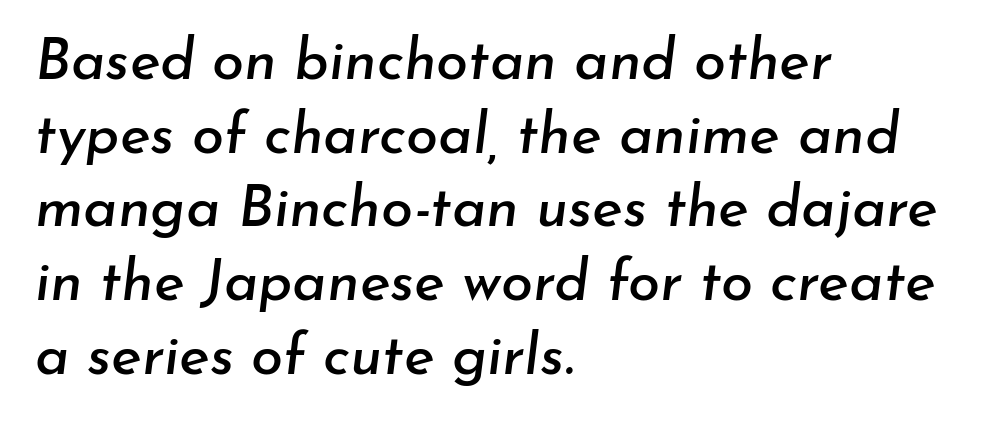
Q: Is the text italic (slanted)? A: Yes, it leans right by about 7 degrees.
Q: Is the text underlined? A: No.
Q: How is the paragraph aligned? A: Left-aligned.
Q: Is the spacing between letters normal or unusually wide? A: Normal.
Q: Is the spacing between lines tight, normal or loose? A: Normal.
Q: Width (condensed, normal, or wide)? A: Normal.
Q: Stroke contrast? A: Low.
Q: x-height? A: Small.
Q: Monospaced? A: No.
